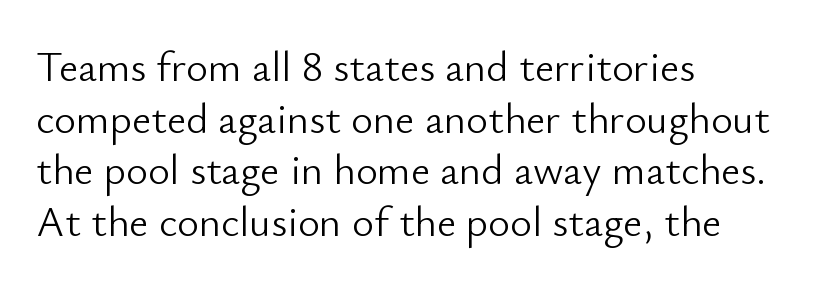
Q: Is the text bold? A: No.
Q: Is the text italic (slanted)? A: No, it is upright.
Q: Is the typeface a serif or a sans-serif typeface? A: Sans-serif.
Q: Is the text underlined? A: No.
Q: How is the paragraph aligned? A: Left-aligned.
Q: Is the spacing between letters normal or unusually wide? A: Normal.
Q: Width (condensed, normal, or wide)? A: Normal.
Q: Stroke contrast? A: Low.
Q: x-height? A: Small.
Q: Monospaced? A: No.
